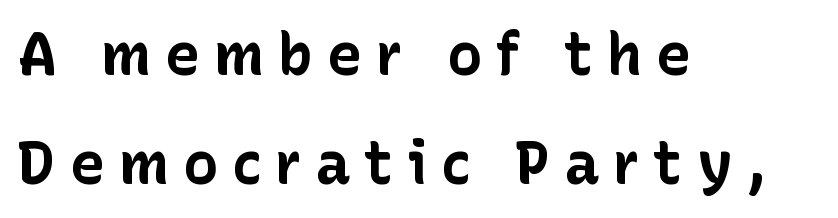
The text block is weighted toward the left margin, trailing off unevenly rightward. How are the letters spaced? Widely, with obvious added tracking. Think of a printed novel: that variable character pitch is what you see here. These lines carry a lot of weight — the face is fully bold. The passage shown is not underscored anywhere. Nope, not italic — everything's standing straight.
